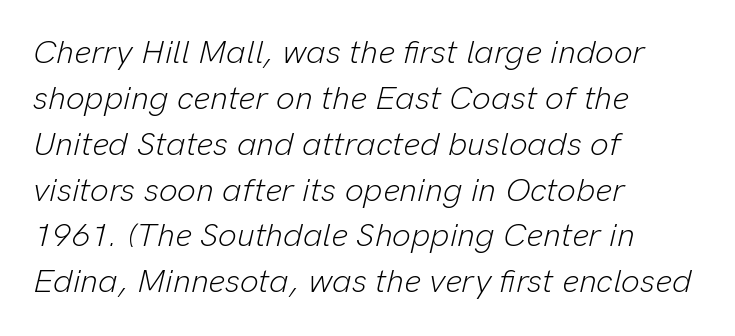
The image shows 33 px light type, italic (leaning right); set left-aligned, normal line spacing (1.39x), normal letter spacing, not underlined; low stroke contrast and a medium x-height.
